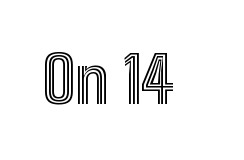
The image shows 63 px condensed type, upright; set normal letter spacing, not underlined; a medium x-height.
